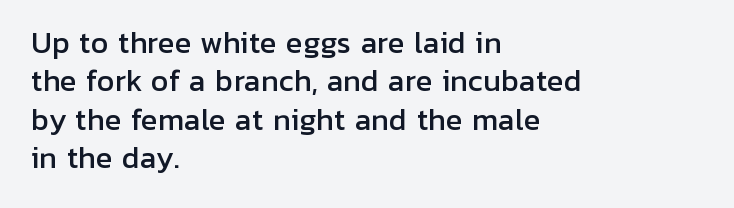
{"serif": "no", "italic": "no", "width": "normal", "stroke_contrast": "low", "x_height": "medium", "monospaced": "no", "underline": "no", "align": "left", "line_spacing": "normal", "line_spacing_ratio": 1.37, "letter_spacing": "normal", "letter_spacing_em": 0.0, "glyph_px": 28}
